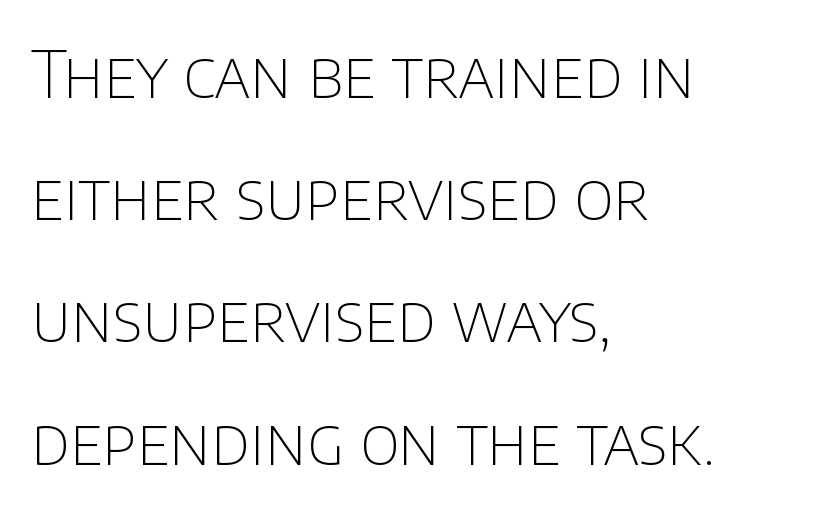
The image shows 65 px thin sans-serif type, upright; set left-aligned, line spacing 1.88x, normal letter spacing, not underlined; low stroke contrast and a large x-height.
